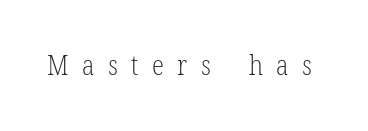
The image shows 28 px light, condensed serif type, upright; set unusually wide letter spacing (+0.48 em), not underlined; low stroke contrast and a medium x-height.
